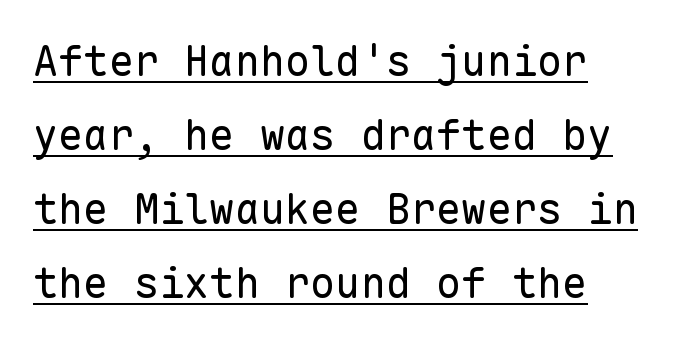
Nothing unusual about the tracking: characters are spaced as the font intends. These lines are rendered in a fixed-pitch font. It's the straight-up-and-down kind of type. I'd call this a sans setting — the letters go barefoot.
